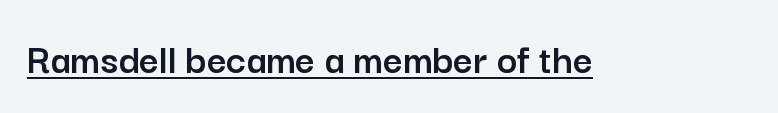
Upright lettering throughout. Descenders here cross a horizontal rule under the line. A typesetter would call this proportional, since set widths differ per character. Look at the bottom of the vertical strokes: they stop flat, with no serifs.
